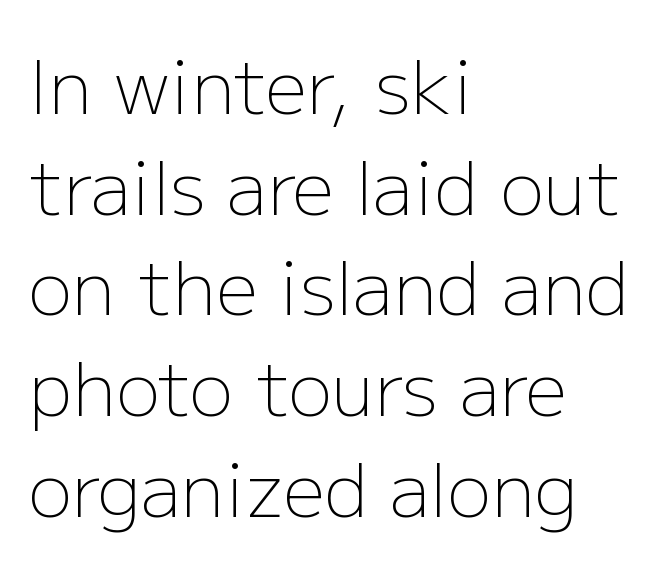
Q: Is the text bold? A: No.
Q: Is the text italic (slanted)? A: No, it is upright.
Q: Is the typeface a serif or a sans-serif typeface? A: Sans-serif.
Q: Is the text underlined? A: No.
Q: How is the paragraph aligned? A: Left-aligned.
Q: Is the spacing between letters normal or unusually wide? A: Normal.
Q: Is the spacing between lines tight, normal or loose? A: Normal.
Q: Width (condensed, normal, or wide)? A: Normal.
Q: Stroke contrast? A: Low.
Q: x-height? A: Medium.
Q: Monospaced? A: No.
